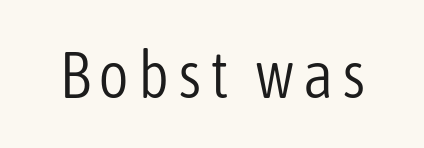
The image shows 66 px light, condensed sans-serif type, upright; set not underlined; low stroke contrast and a medium x-height.
